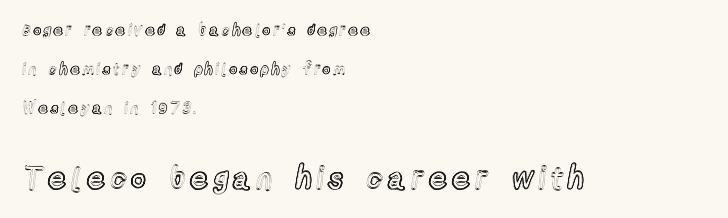
Q: Is the text italic (slanted)? A: Yes.
Q: Is the text underlined? A: No.
Q: How is the paragraph aligned? A: Left-aligned.
Q: Is the spacing between lines tight, normal or loose? A: Loose.
Q: Which block of text is set in a larger size, the first (top) or the second (bottom)? A: The second (bottom) one.
Q: Width (condensed, normal, or wide)? A: Condensed.
Q: x-height? A: Medium.
Q: Monospaced? A: No.
